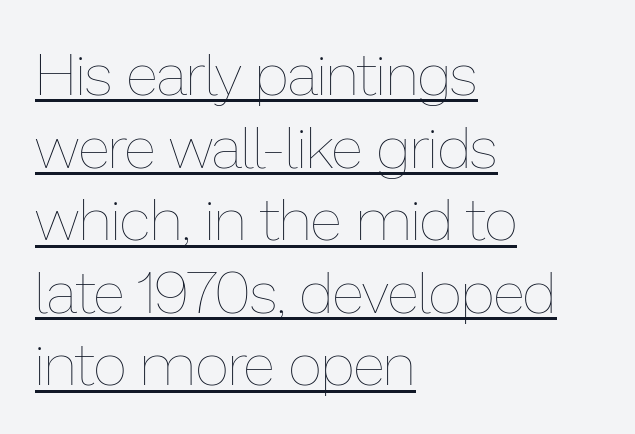
Q: Is the text bold? A: No.
Q: Is the text italic (slanted)? A: No, it is upright.
Q: Is the text underlined? A: Yes.
Q: How is the paragraph aligned? A: Left-aligned.
Q: Is the spacing between letters normal or unusually wide? A: Normal.
Q: Width (condensed, normal, or wide)? A: Normal.
Q: Stroke contrast? A: Low.
Q: x-height? A: Medium.
Q: Monospaced? A: No.
